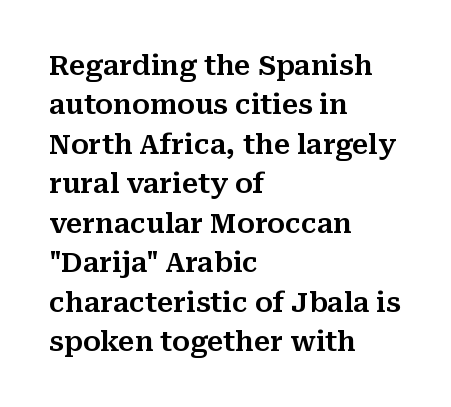
The image shows 27 px text type, upright; set left-aligned, normal line spacing (1.46x), normal letter spacing, not underlined.
